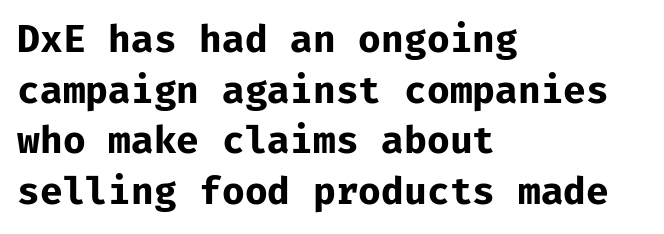
Q: Is the text bold? A: Yes.
Q: Is the text italic (slanted)? A: No, it is upright.
Q: Is the typeface a serif or a sans-serif typeface? A: Sans-serif.
Q: Is the text underlined? A: No.
Q: How is the paragraph aligned? A: Left-aligned.
Q: Is the spacing between letters normal or unusually wide? A: Normal.
Q: Is the spacing between lines tight, normal or loose? A: Normal.
Q: Width (condensed, normal, or wide)? A: Normal.
Q: Stroke contrast? A: Low.
Q: x-height? A: Medium.
Q: Monospaced? A: Yes.
